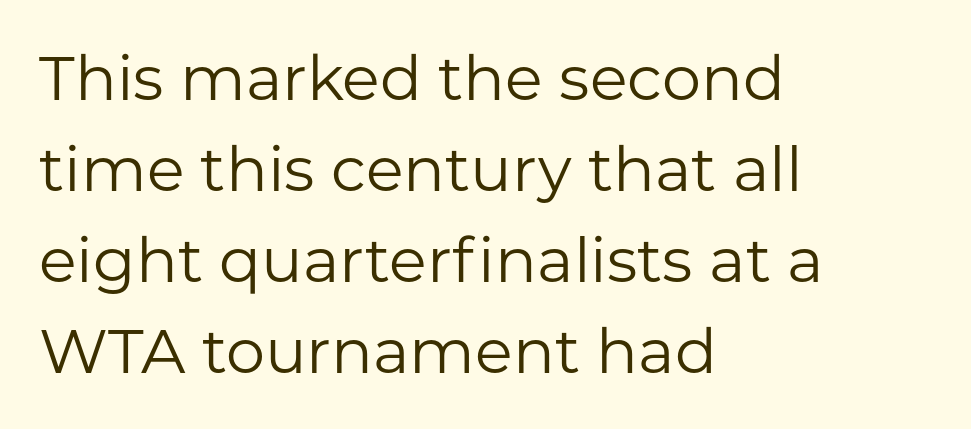
Lines of text with bare space underneath. The lettering holds an erect, upright posture throughout. The type family on display is of the sans-serif kind. These lines are set flush left with a ragged right edge. The strokes carry an ordinary text weight at most.
